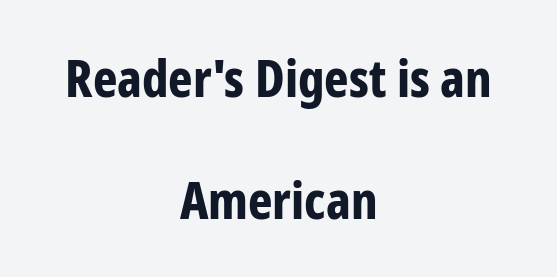
The passage shown is not underscored anywhere. The paragraph has two soft edges and a firm central axis. Characters remain perfectly vertical along every line. Each word holds together tightly as a unit, with standard inter-letter gaps. How would I describe the line gaps? Wide and relaxed.
